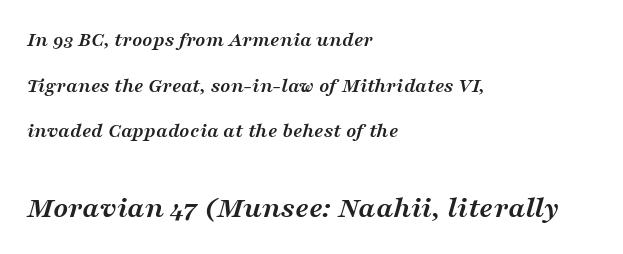
The paragraph has a hard left edge and a soft right edge. Here the designer chose a conventional face with non-uniform glyph widths. These lines stand farther apart than default settings would place them. I'd call this a serif setting — the letters wear small feet.
